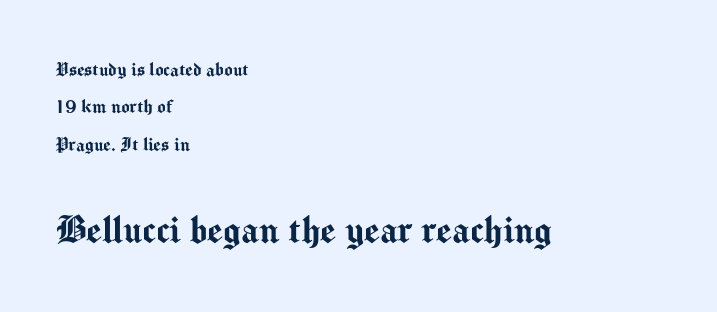
The image shows 44 px sans-serif type, upright; set left-aligned, normal line spacing (1.7x), normal letter spacing, not underlined; the second (bottom) block is 2.0x larger; medium stroke contrast and a medium x-height.
